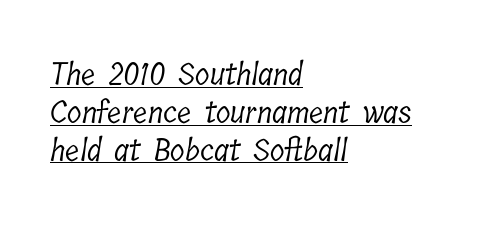
{"serif": "yes", "bold": "no", "weight": "light", "width": "condensed", "stroke_contrast": "low", "x_height": "medium", "monospaced": "no", "underline": "yes", "align": "left", "line_spacing": "normal", "line_spacing_ratio": 1.26, "letter_spacing": "normal", "letter_spacing_em": 0.0, "glyph_px": 30}
